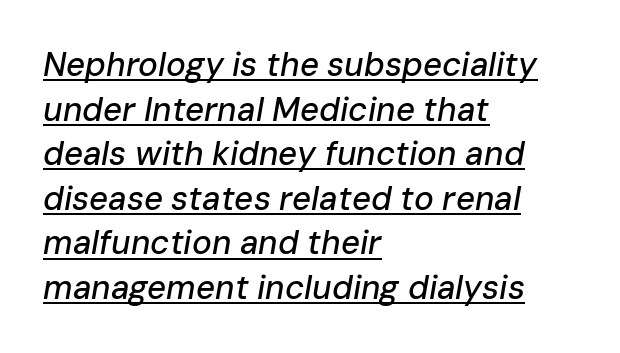
Q: Is the text italic (slanted)? A: Yes, it leans right by about 10 degrees.
Q: Is the text underlined? A: Yes.
Q: How is the paragraph aligned? A: Left-aligned.
Q: Is the spacing between letters normal or unusually wide? A: Normal.
Q: Is the spacing between lines tight, normal or loose? A: Normal.
Q: Width (condensed, normal, or wide)? A: Normal.
Q: Stroke contrast? A: Low.
Q: x-height? A: Medium.
Q: Monospaced? A: No.
